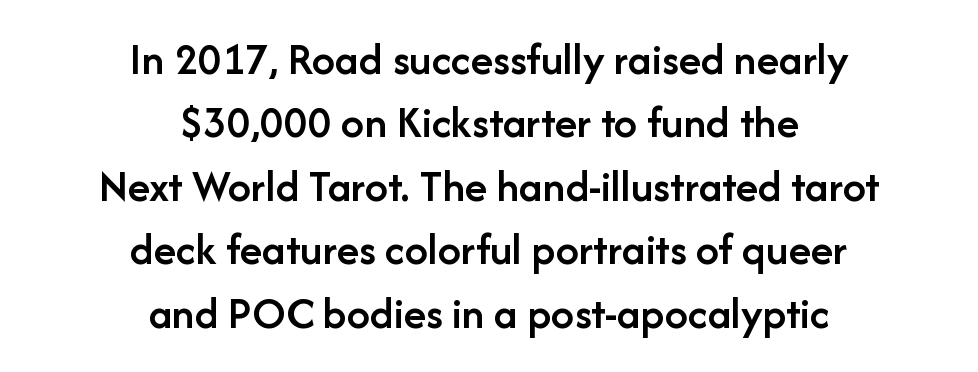
Weight check: semibold — heavier than regular, not quite bold. The space directly below the letters is spotless. A centered setting, common on invitations and titles, is used for this passage. The type sits square on the baseline with zero lean. Looks like regular typesetting: each glyph gets only the width it needs.
